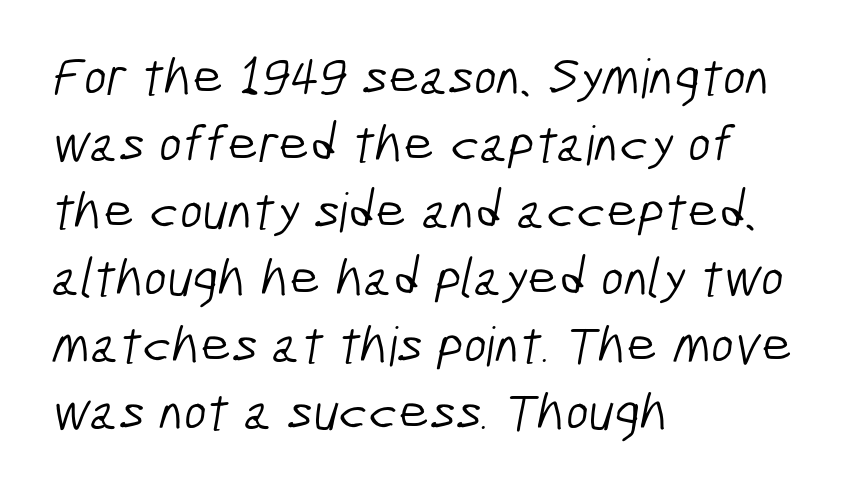
{"serif": "no", "bold": "no", "weight": "light", "width": "condensed", "stroke_contrast": "low", "x_height": "medium", "monospaced": "no", "underline": "no", "align": "left", "line_spacing_ratio": 1.24, "letter_spacing": "normal", "letter_spacing_em": 0.0, "glyph_px": 54}
